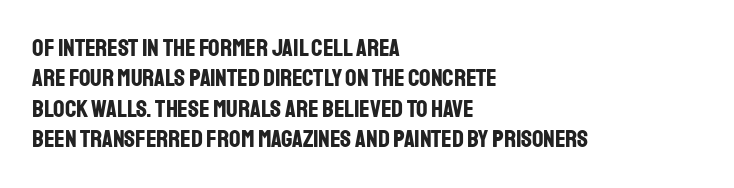
The image shows 25 px bold type, upright; set left-aligned, line spacing 1.22x, normal letter spacing, not underlined.
